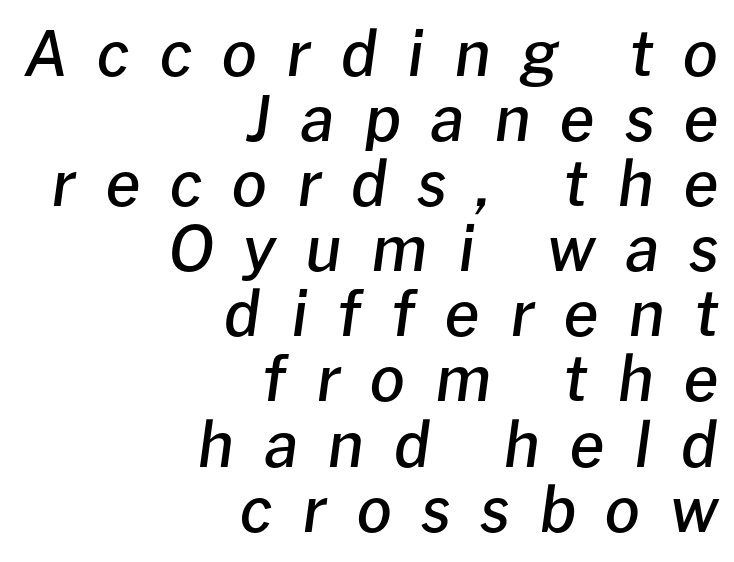
The image shows 62 px semibold type, italic (leaning right); set right-aligned, tight line spacing (1.05x), unusually wide letter spacing (+0.48 em), not underlined; low stroke contrast and a medium x-height.
